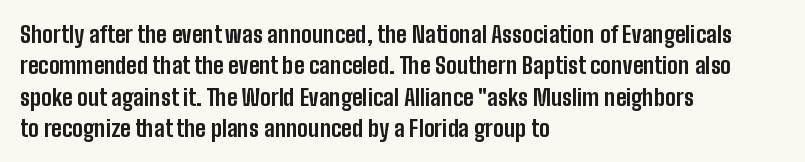
Q: Is the text bold? A: Yes.
Q: Is the text italic (slanted)? A: No, it is upright.
Q: Is the text underlined? A: No.
Q: How is the paragraph aligned? A: Left-aligned.
Q: Is the spacing between letters normal or unusually wide? A: Normal.
Q: Is the spacing between lines tight, normal or loose? A: Normal.
